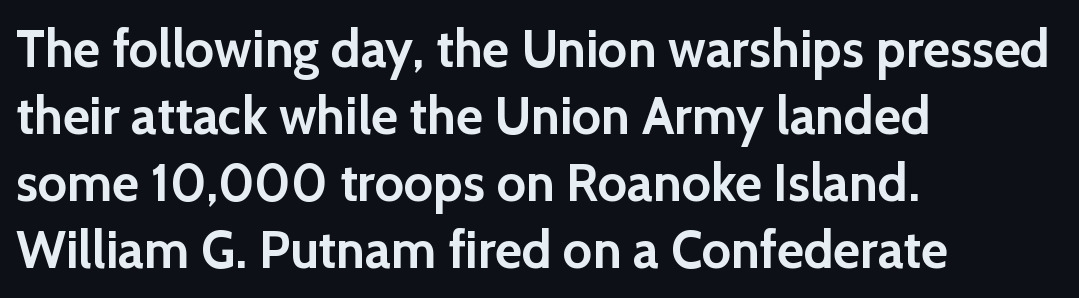
Q: Is the text bold? A: Yes.
Q: Is the text italic (slanted)? A: No, it is upright.
Q: Is the typeface a serif or a sans-serif typeface? A: Sans-serif.
Q: Is the text underlined? A: No.
Q: How is the paragraph aligned? A: Left-aligned.
Q: Is the spacing between letters normal or unusually wide? A: Normal.
Q: Is the spacing between lines tight, normal or loose? A: Normal.
Q: Width (condensed, normal, or wide)? A: Normal.
Q: x-height? A: Medium.
Q: Monospaced? A: No.
